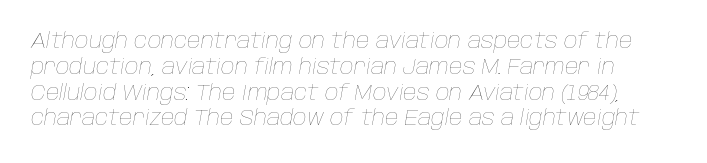
The image shows 21 px text type, italic (leaning right); set line spacing 1.23x, normal letter spacing, not underlined.
